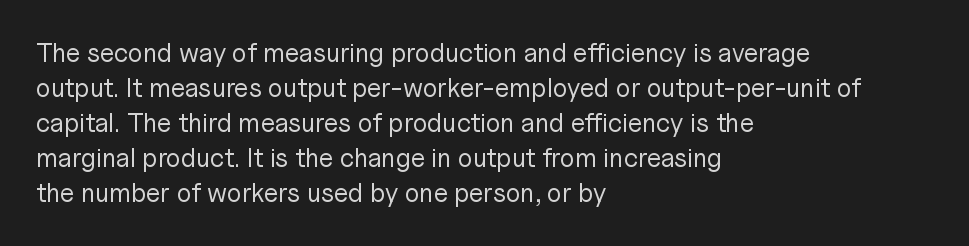
Q: Is the text bold? A: No.
Q: Is the text italic (slanted)? A: No, it is upright.
Q: Is the text underlined? A: No.
Q: How is the paragraph aligned? A: Left-aligned.
Q: Is the spacing between letters normal or unusually wide? A: Normal.
Q: Is the spacing between lines tight, normal or loose? A: Normal.
